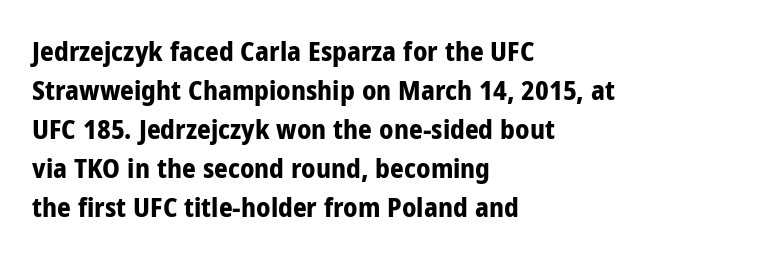
Line starts are locked; line ends wander. On the weight axis this lands at bold, roughly 700. Italic: no, the glyphs are upright roman. Glance below the letters and you will spot only blank space.
